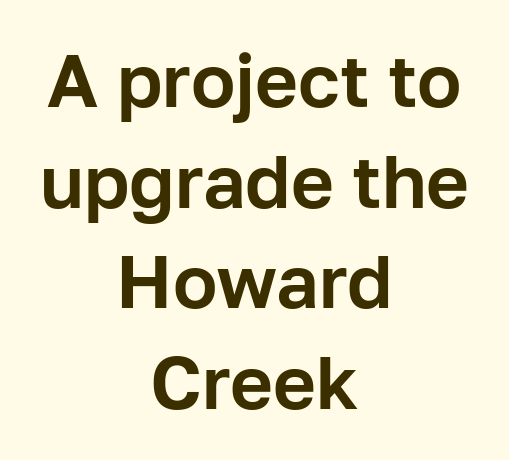
One-word summary of the alignment: center. Note the varied advance widths — an 'i' is clearly narrower than an 'm'. These lines keep a tight, regular rhythm from letter to letter. Baseline-to-baseline distance is the conventional proportion of letter height. Posture: upright roman. The space directly below the letters is spotless.
